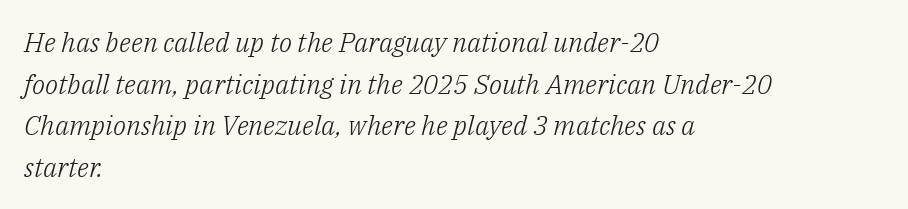
{"italic": "yes", "lean": "right", "slant_degrees": 14, "bold": "no", "underline": "no", "align": "left", "line_spacing": "normal", "line_spacing_ratio": 1.54, "letter_spacing": "normal", "letter_spacing_em": 0.0, "glyph_px": 27}
